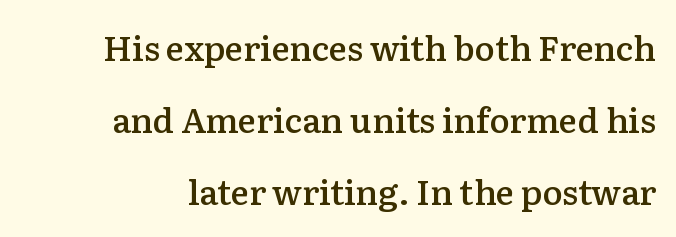
{"serif": "yes", "italic": "no", "bold": "semi", "weight": "semibold", "width": "normal", "stroke_contrast": "low", "x_height": "medium", "monospaced": "no", "underline": "no", "line_spacing": "loose", "line_spacing_ratio": 2.12, "letter_spacing": "normal", "letter_spacing_em": 0.0, "glyph_px": 34}
